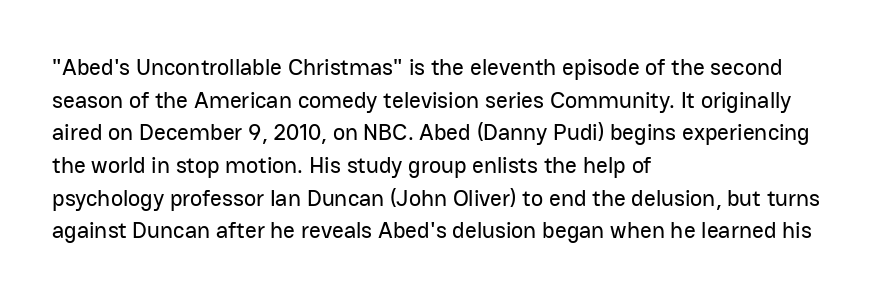
Q: Is the text italic (slanted)? A: No, it is upright.
Q: Is the text underlined? A: No.
Q: How is the paragraph aligned? A: Left-aligned.
Q: Is the spacing between letters normal or unusually wide? A: Normal.
Q: Is the spacing between lines tight, normal or loose? A: Normal.
